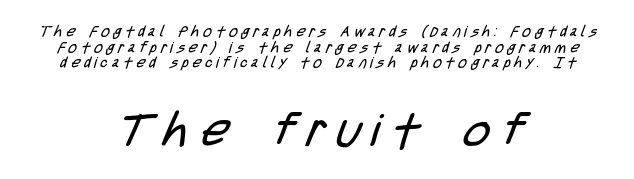
Letters rest on an invisible, unmarked baseline. Line starts and ends both wander, symmetrically. Each new line begins almost immediately beneath the previous one. I'd call this a sans setting — the letters go barefoot. The rendering inserts visible extra space after every character. Bigger letters appear in the bottom chunk; the top chunk is reduced.
